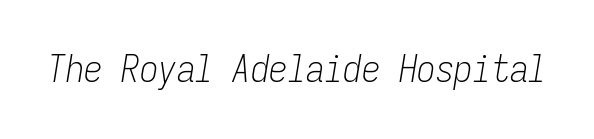
The image shows 37 px light, condensed type, italic (leaning right), monospaced; set normal letter spacing, not underlined; low stroke contrast and a medium x-height.
